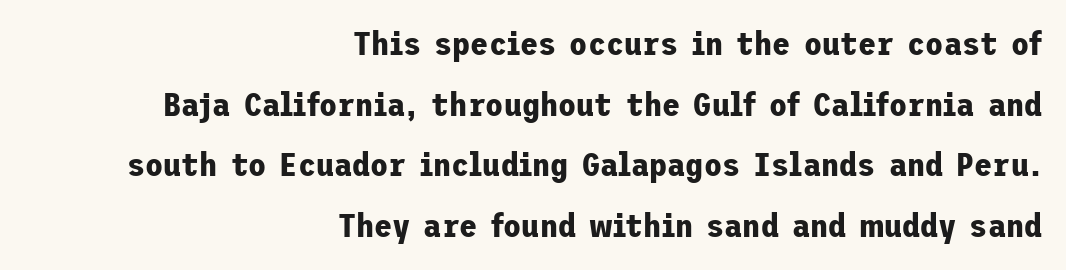
{"serif": "no", "italic": "no", "bold": "yes", "weight": "bold", "width": "normal", "stroke_contrast": "low", "x_height": "medium", "underline": "no", "align": "right", "line_spacing_ratio": 1.84, "letter_spacing": "normal", "letter_spacing_em": 0.0, "glyph_px": 33}
